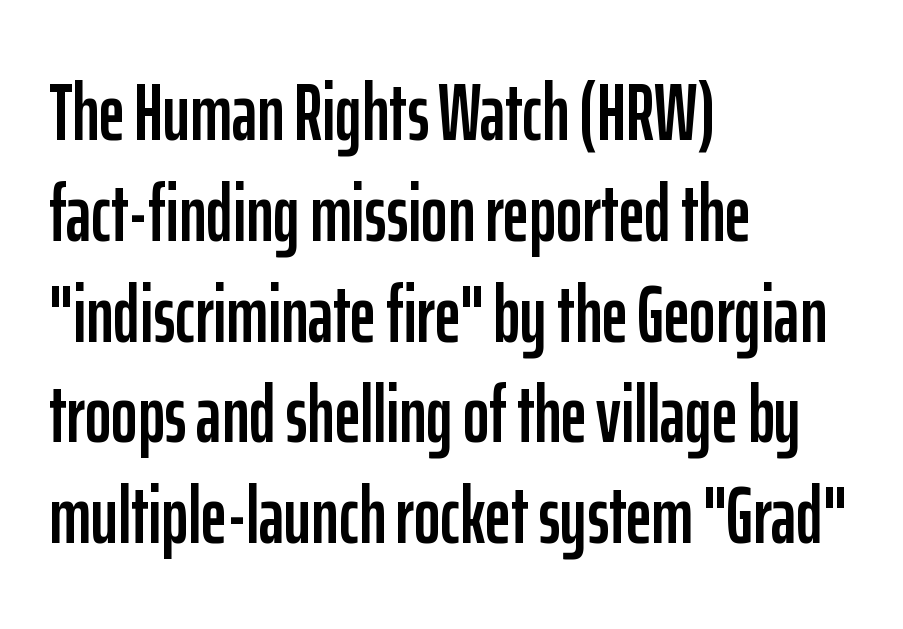
The typeface chosen for these lines omits serifs. No extra tracking has been applied to these lines. The letters stand upright; this is a roman face. The lines are quadded left.
